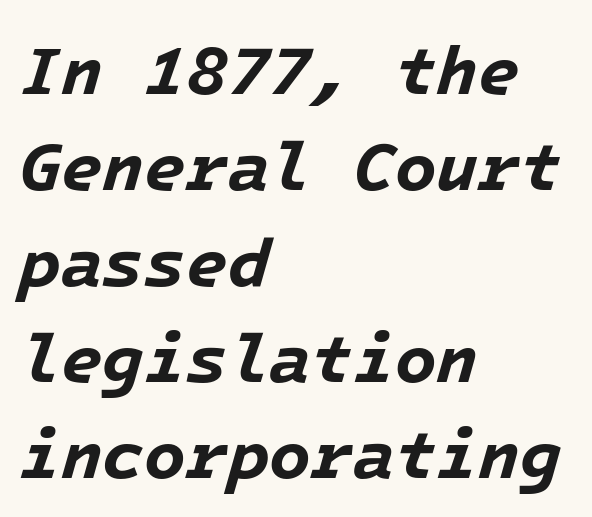
The image shows 68 px bold type, italic (leaning right); set left-aligned, normal line spacing (1.41x), normal letter spacing, not underlined; low stroke contrast and a medium x-height.
